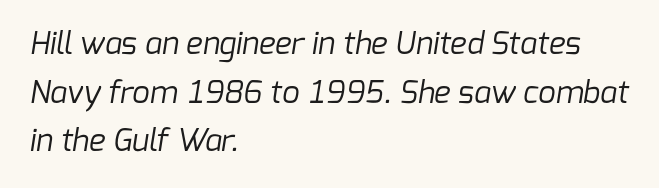
The image shows 31 px regular-weight sans-serif type; set left-aligned, normal line spacing (1.57x), normal letter spacing, not underlined; low stroke contrast and a medium x-height.
